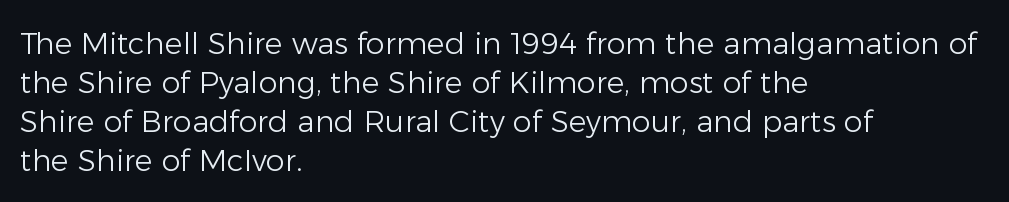
{"serif": "no", "italic": "no", "bold": "no", "weight": "light", "width": "normal", "stroke_contrast": "low", "x_height": "medium", "monospaced": "no", "underline": "no", "align": "left", "line_spacing": "normal", "line_spacing_ratio": 1.3, "letter_spacing": "normal", "letter_spacing_em": 0.0, "glyph_px": 30}
